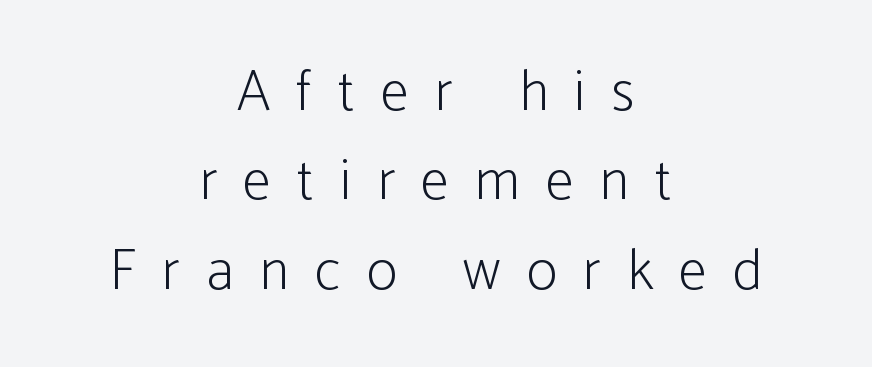
The image shows 58 px light, condensed sans-serif type, upright; set centered, normal line spacing (1.54x), unusually wide letter spacing (+0.45 em), not underlined; low stroke contrast and a medium x-height.
